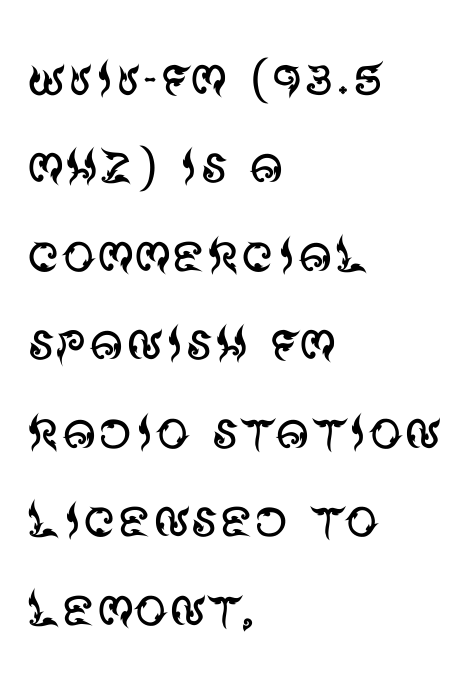
The image shows 67 px regular-weight sans-serif type, upright; set left-aligned, normal line spacing (1.32x), normal letter spacing, not underlined; medium stroke contrast and a large x-height.
